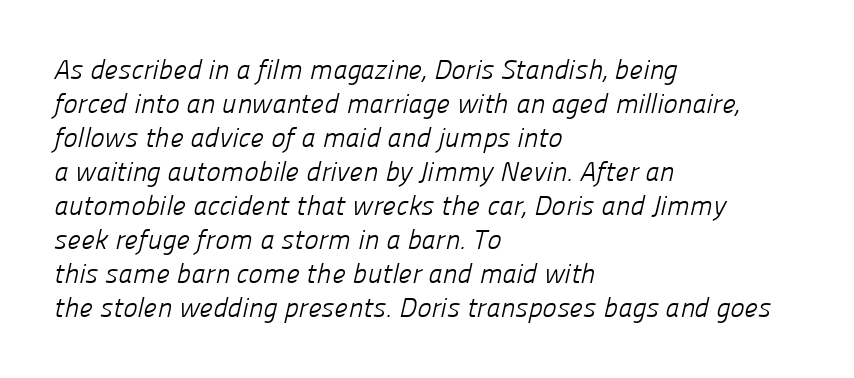
The image shows 27 px text type; set left-aligned, normal line spacing (1.26x), normal letter spacing, not underlined.
